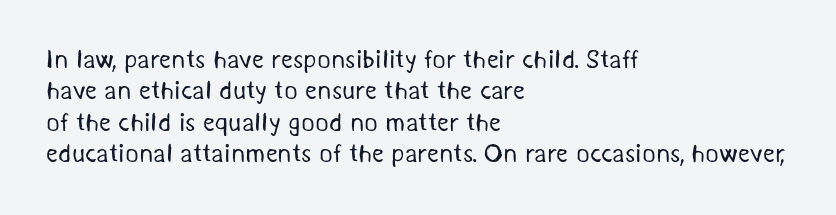
Q: Is the text bold? A: No.
Q: Is the text underlined? A: No.
Q: How is the paragraph aligned? A: Left-aligned.
Q: Is the spacing between letters normal or unusually wide? A: Normal.
